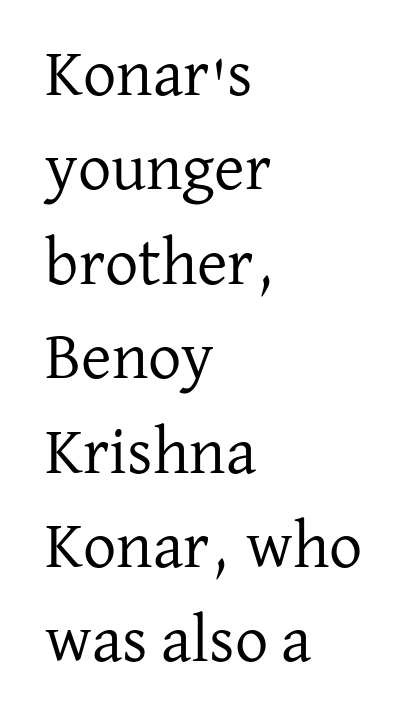
Q: Is the text bold? A: No.
Q: Is the text italic (slanted)? A: No, it is upright.
Q: Is the typeface a serif or a sans-serif typeface? A: Serif.
Q: Is the text underlined? A: No.
Q: How is the paragraph aligned? A: Left-aligned.
Q: Is the spacing between letters normal or unusually wide? A: Normal.
Q: Is the spacing between lines tight, normal or loose? A: Normal.
Q: Width (condensed, normal, or wide)? A: Normal.
Q: Stroke contrast? A: Low.
Q: x-height? A: Medium.
Q: Monospaced? A: No.
